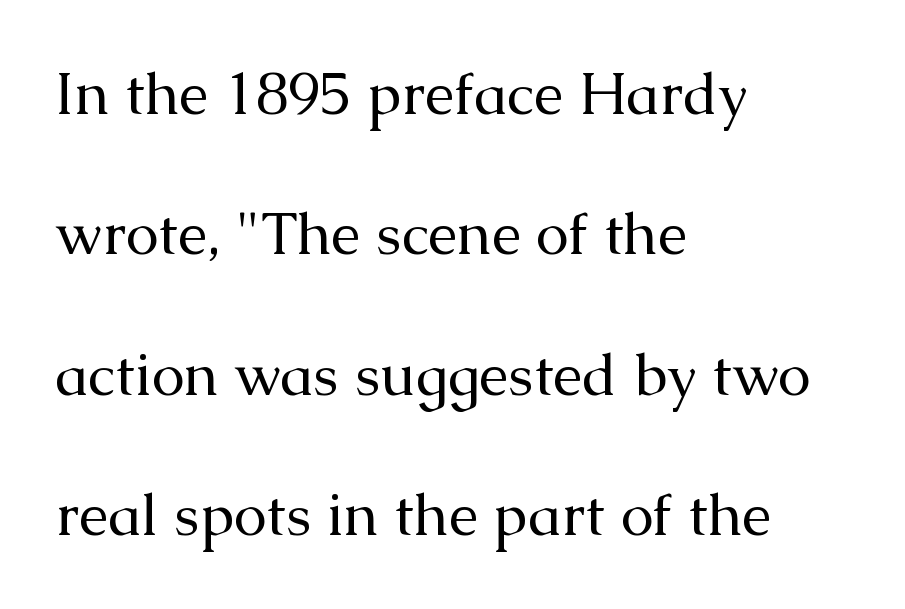
Q: Is the text bold? A: No.
Q: Is the text italic (slanted)? A: No, it is upright.
Q: Is the typeface a serif or a sans-serif typeface? A: Serif.
Q: Is the text underlined? A: No.
Q: How is the paragraph aligned? A: Left-aligned.
Q: Is the spacing between letters normal or unusually wide? A: Normal.
Q: Is the spacing between lines tight, normal or loose? A: Loose.
Q: Width (condensed, normal, or wide)? A: Normal.
Q: Stroke contrast? A: Medium.
Q: x-height? A: Medium.
Q: Monospaced? A: No.
